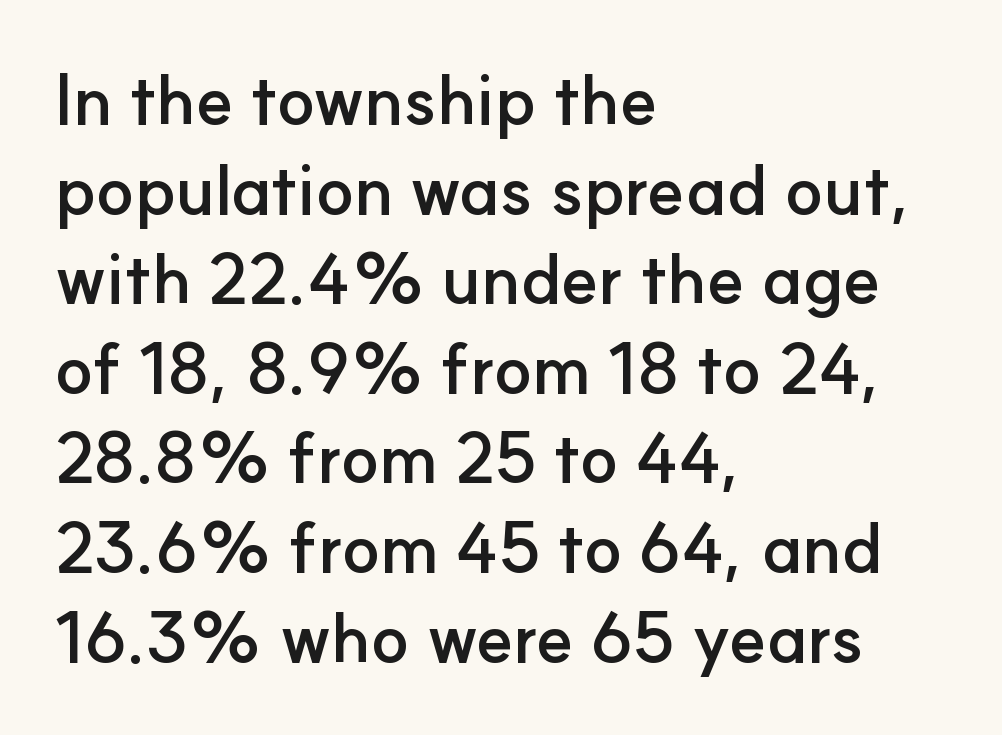
The image shows 70 px semibold sans-serif type, upright; set left-aligned, normal line spacing (1.28x), normal letter spacing, not underlined; low stroke contrast and a small x-height.
